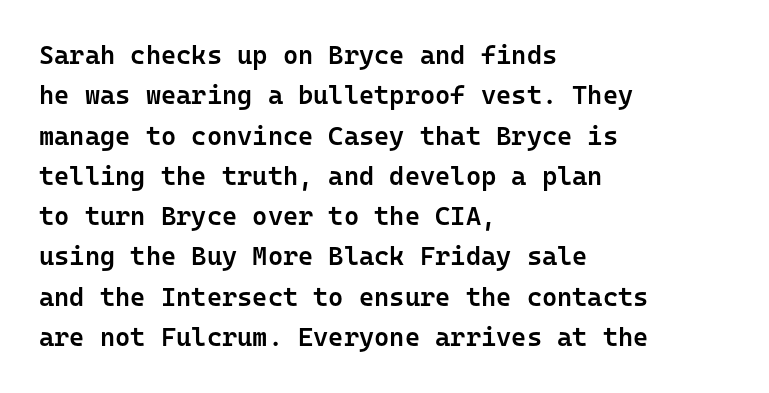
The image shows 26 px text type, upright; set left-aligned, normal line spacing (1.55x), normal letter spacing, not underlined.
